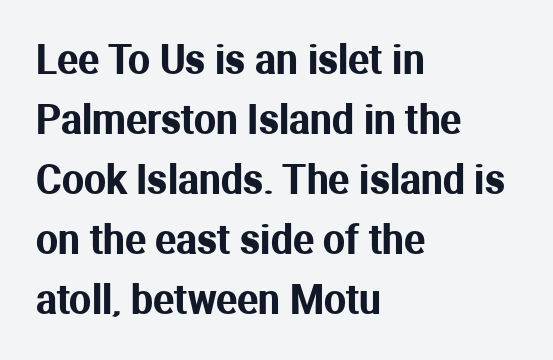
{"serif": "no", "italic": "no", "width": "normal", "stroke_contrast": "medium", "x_height": "medium", "monospaced": "no", "underline": "no", "align": "left", "line_spacing": "normal", "line_spacing_ratio": 1.54, "letter_spacing": "normal", "letter_spacing_em": 0.0, "glyph_px": 39}
